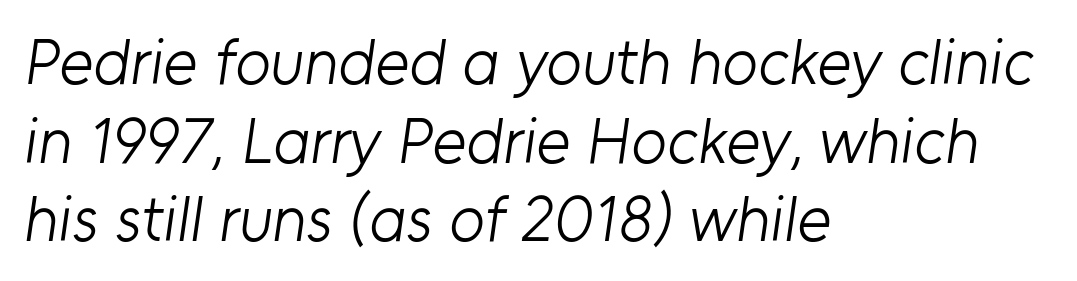
The image shows 65 px light sans-serif type; set left-aligned, line spacing 1.21x, normal letter spacing, not underlined; low stroke contrast and a medium x-height.
